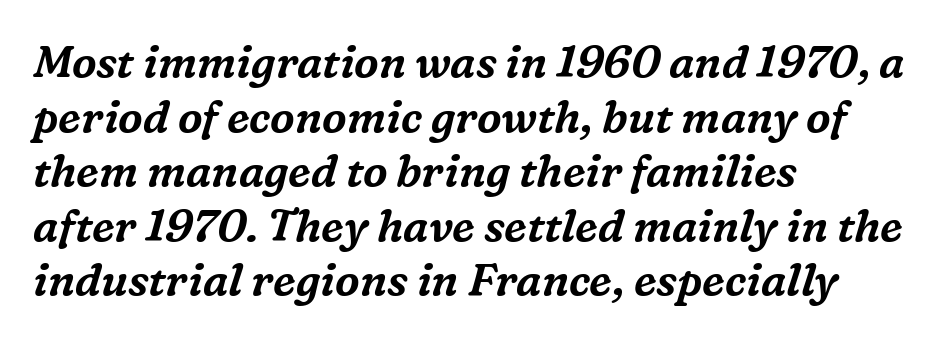
Slanted lettering throughout. Rule under the text: the space is simply empty. A typesetter would call this zero additional tracking. The letters carry serifs — small finishing strokes at the ends of their stems.
